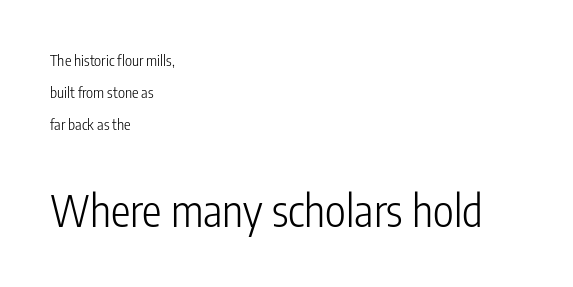
The image shows 44 px light, condensed sans-serif type, upright; set left-aligned, loose line spacing (2.12x), normal letter spacing, not underlined; the second (bottom) block is 2.93x larger; low stroke contrast and a medium x-height.
